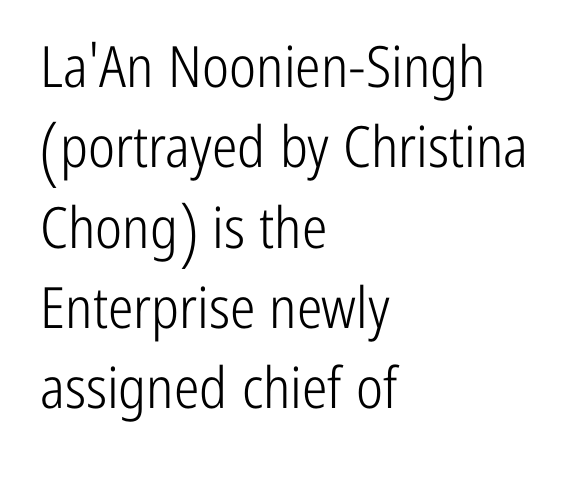
When letters stand straight like this, we call the style roman or upright. This rendering features lettering with no underline. Stems here are at most as thick as an everyday book face. The letters advance in unequal steps, a hallmark of proportional type. Does the leading feel generous? No, just average. These lines keep a tight, regular rhythm from letter to letter.
